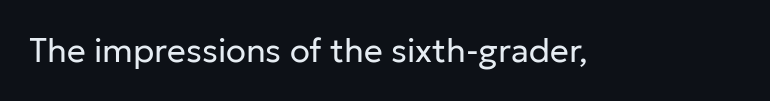
The image shows 33 px regular-weight sans-serif type, upright; set normal letter spacing, not underlined; low stroke contrast and a medium x-height.
